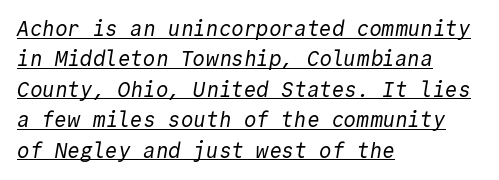
Does the copy run flush right? No — it runs flush left. A typographer would call this underscored text. If you measured baseline to baseline, you'd find a middling distance. There is no visible air inserted between adjacent glyphs.
